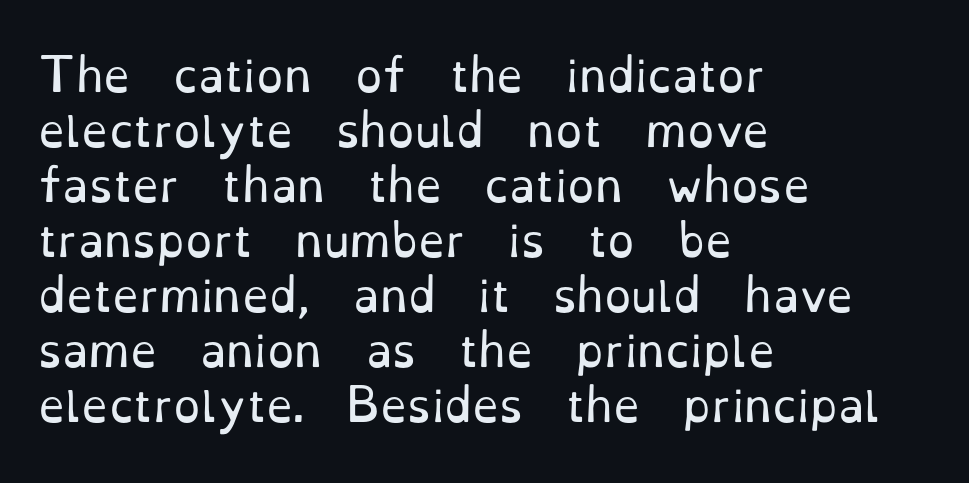
Q: Is the text bold? A: No.
Q: Is the text italic (slanted)? A: No, it is upright.
Q: Is the typeface a serif or a sans-serif typeface? A: Sans-serif.
Q: Is the text underlined? A: No.
Q: How is the paragraph aligned? A: Left-aligned.
Q: Is the spacing between letters normal or unusually wide? A: Normal.
Q: Is the spacing between lines tight, normal or loose? A: Normal.
Q: Width (condensed, normal, or wide)? A: Normal.
Q: Stroke contrast? A: Low.
Q: x-height? A: Small.
Q: Monospaced? A: No.
